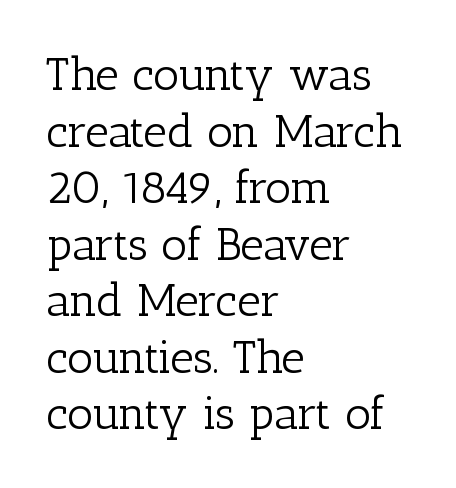
The tracking reads as untouched default to a designer's eye. This rendering uses left alignment, leaving the right contour irregular. Rendered with straight, roman letterforms. The specimen omits any rule beneath the text block's lines. Varying glyph widths throughout — classic text-font behaviour.
